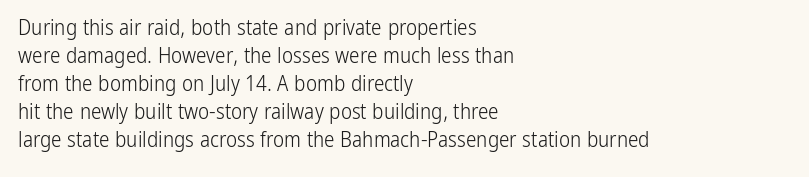
{"italic": "no", "bold": "no", "underline": "no", "align": "left", "line_spacing": "normal", "line_spacing_ratio": 1.33, "letter_spacing": "normal", "letter_spacing_em": 0.0, "glyph_px": 21}
